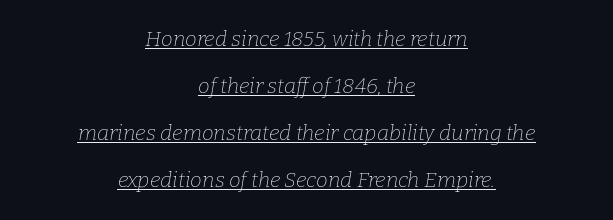
{"italic": "yes", "lean": "right", "slant_degrees": 9, "bold": "no", "underline": "yes", "align": "center", "line_spacing": "loose", "line_spacing_ratio": 2.24, "letter_spacing": "normal", "letter_spacing_em": 0.0, "glyph_px": 21}
